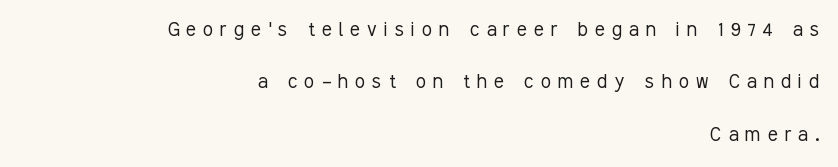
Q: Is the text bold? A: No.
Q: Is the text italic (slanted)? A: No, it is upright.
Q: Is the text underlined? A: No.
Q: How is the paragraph aligned? A: Right-aligned.
Q: Is the spacing between letters normal or unusually wide? A: Unusually wide.
Q: Is the spacing between lines tight, normal or loose? A: Loose.
